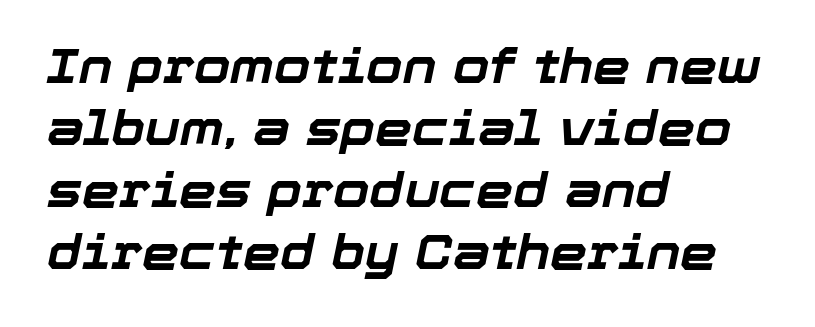
The image shows 47 px bold type, italic (leaning right); set left-aligned, normal line spacing (1.32x), normal letter spacing, not underlined; low stroke contrast and a medium x-height.
